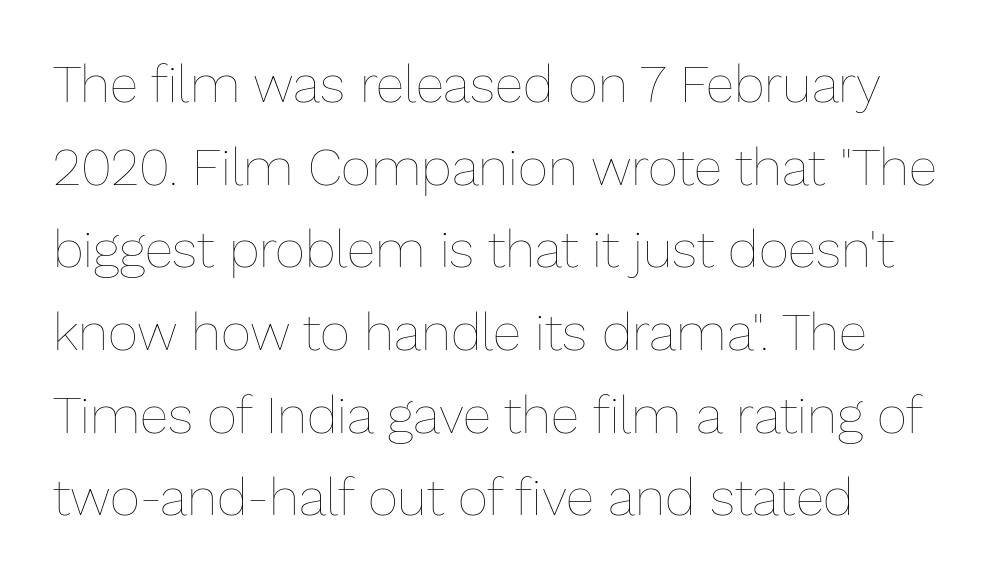
Q: Is the text bold? A: No.
Q: Is the text italic (slanted)? A: No, it is upright.
Q: Is the text underlined? A: No.
Q: How is the paragraph aligned? A: Left-aligned.
Q: Is the spacing between letters normal or unusually wide? A: Normal.
Q: Is the spacing between lines tight, normal or loose? A: Normal.
Q: Width (condensed, normal, or wide)? A: Normal.
Q: Stroke contrast? A: Low.
Q: x-height? A: Medium.
Q: Monospaced? A: No.
